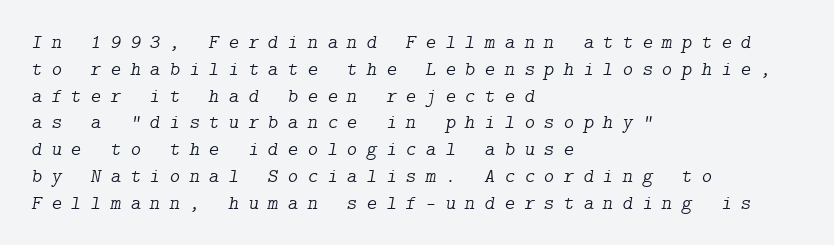
The image shows 20 px text type, italic (leaning right); set left-aligned, normal line spacing (1.34x), unusually wide letter spacing (+0.46 em), not underlined.
